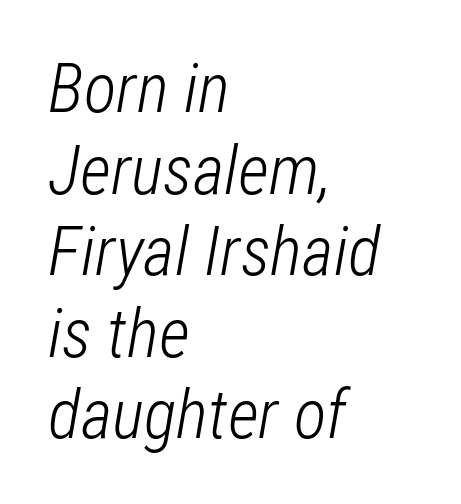
No extra ink here — the face is not bold. Casual observation: everything's shoved over to the left. Each letter keeps its own natural width here, so spacing adapts to shape. The glyphs are unaccompanied by any horizontal stroke below them. Italic: yes, the glyphs are oblique. The gaps between neighbouring characters are ordinary and unremarkable.
